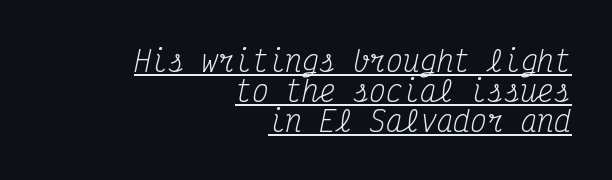
The image shows 28 px regular-weight, condensed serif type, italic (leaning right), monospaced; set right-aligned, tight line spacing (1.07x), normal letter spacing, underlined; medium stroke contrast and a medium x-height.
